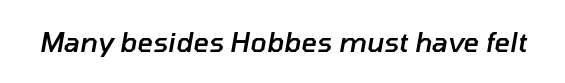
The image shows 27 px text type, italic (leaning right); set normal letter spacing, not underlined.
